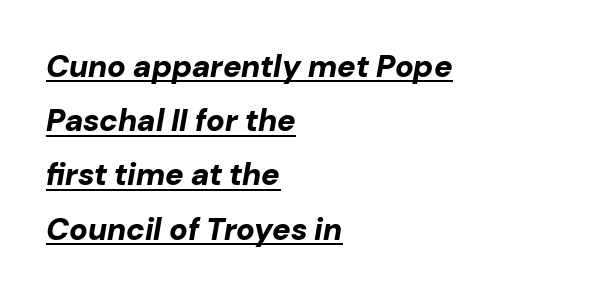
The image shows 31 px bold type, italic (leaning right); set left-aligned, line spacing 1.75x, normal letter spacing, underlined; low stroke contrast and a medium x-height.
